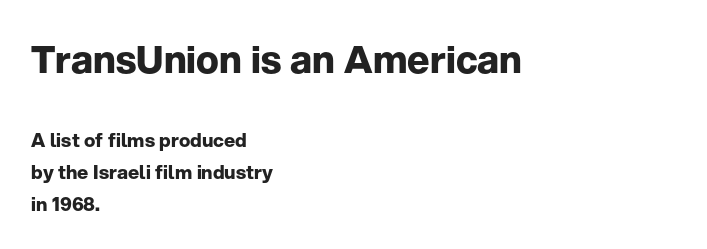
{"serif": "no", "italic": "no", "bold": "yes", "weight": "bold", "width": "normal", "stroke_contrast": "low", "x_height": "medium", "monospaced": "no", "underline": "no", "align": "left", "line_spacing": "normal", "line_spacing_ratio": 1.69, "letter_spacing": "normal", "letter_spacing_em": 0.0, "larger_block": "first", "size_ratio": 2.0, "glyph_px": 38}
